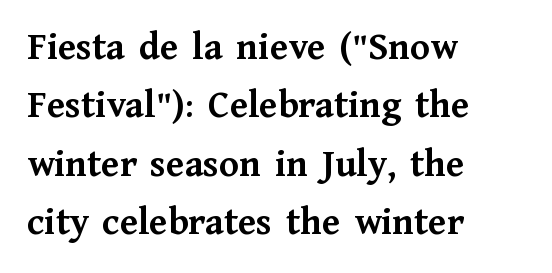
The image shows 40 px semibold serif type, upright; set left-aligned, normal line spacing (1.46x), normal letter spacing, not underlined; medium stroke contrast and a medium x-height.
